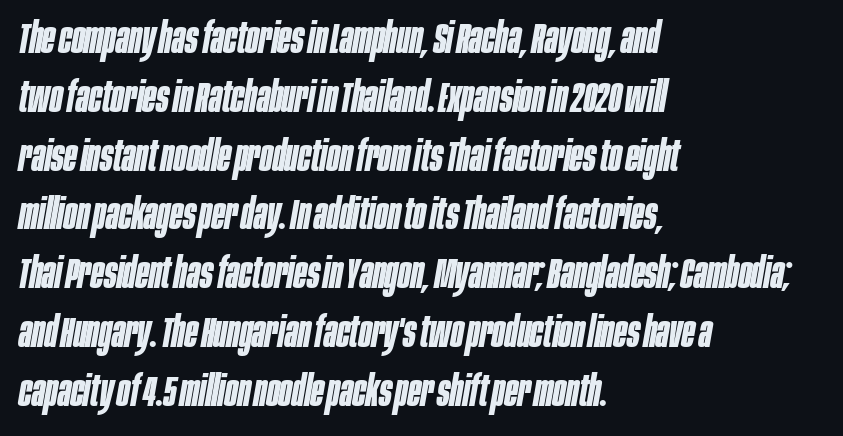
{"italic": "yes", "lean": "right", "slant_degrees": 10, "bold": "yes", "weight": "bold", "width": "condensed", "stroke_contrast": "low", "x_height": "large", "monospaced": "no", "underline": "no", "align": "left", "line_spacing": "normal", "line_spacing_ratio": 1.4, "letter_spacing": "normal", "letter_spacing_em": 0.0, "glyph_px": 42}
